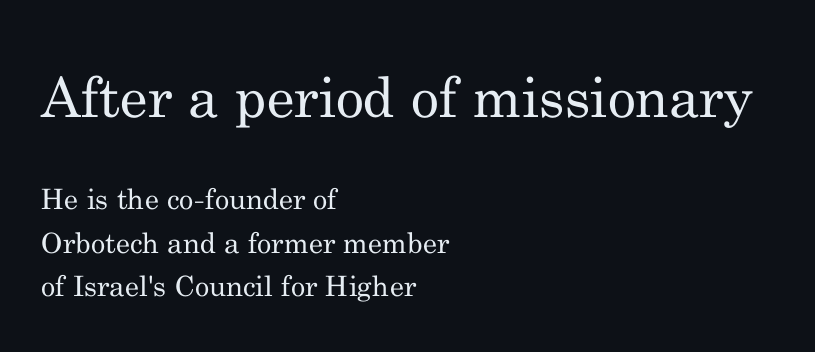
{"serif": "yes", "italic": "no", "bold": "no", "weight": "regular", "width": "normal", "stroke_contrast": "medium", "x_height": "small", "monospaced": "no", "underline": "no", "align": "left", "line_spacing": "normal", "line_spacing_ratio": 1.55, "letter_spacing": "normal", "letter_spacing_em": 0.0, "larger_block": "first", "size_ratio": 1.96, "glyph_px": 55}
